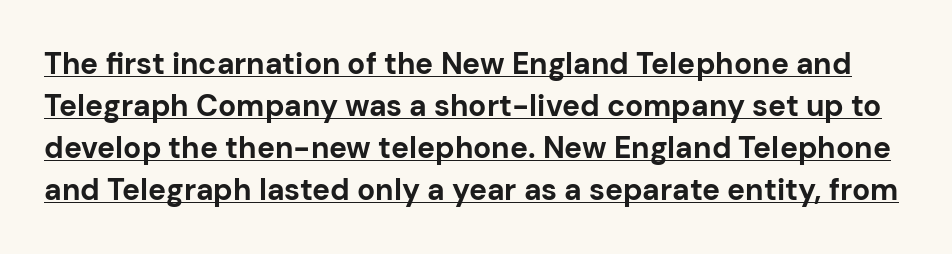
Q: Is the text bold? A: Yes.
Q: Is the text italic (slanted)? A: No, it is upright.
Q: Is the typeface a serif or a sans-serif typeface? A: Sans-serif.
Q: Is the text underlined? A: Yes.
Q: Is the spacing between letters normal or unusually wide? A: Normal.
Q: Is the spacing between lines tight, normal or loose? A: Normal.
Q: Width (condensed, normal, or wide)? A: Normal.
Q: Stroke contrast? A: Low.
Q: x-height? A: Medium.
Q: Monospaced? A: No.
